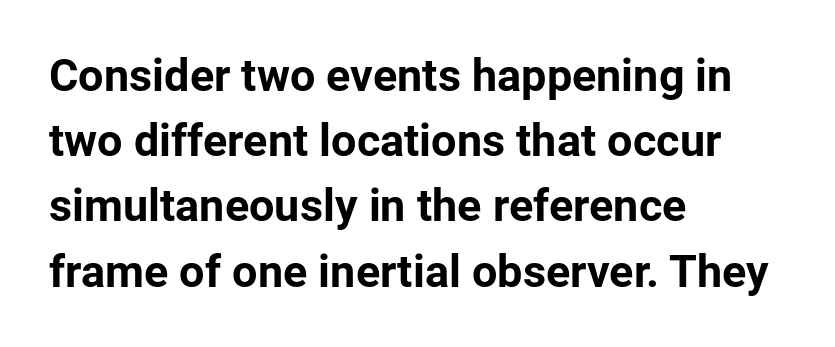
{"serif": "no", "italic": "no", "bold": "yes", "weight": "bold", "width": "normal", "stroke_contrast": "low", "x_height": "medium", "monospaced": "no", "underline": "no", "align": "left", "line_spacing": "normal", "line_spacing_ratio": 1.45, "letter_spacing": "normal", "letter_spacing_em": 0.0, "glyph_px": 45}
